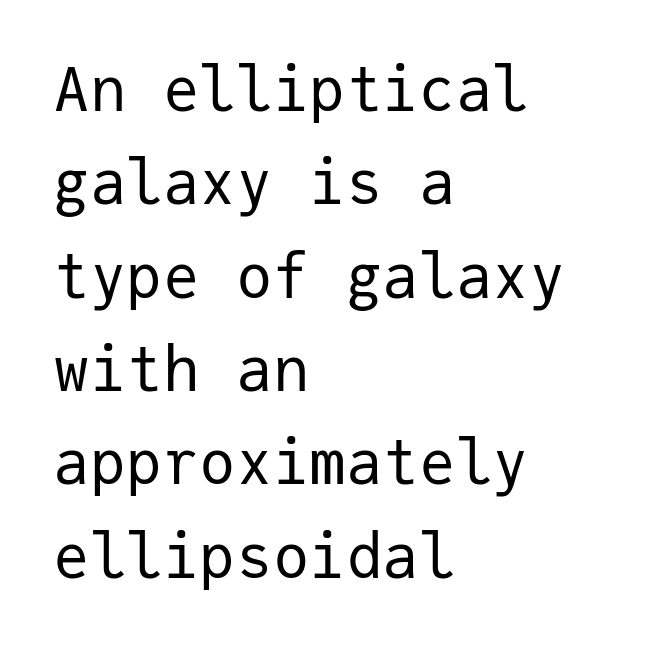
{"serif": "no", "italic": "no", "bold": "no", "weight": "regular", "width": "normal", "stroke_contrast": "low", "x_height": "medium", "monospaced": "yes", "underline": "no", "align": "left", "line_spacing": "normal", "line_spacing_ratio": 1.53, "letter_spacing": "normal", "letter_spacing_em": 0.0, "glyph_px": 61}
